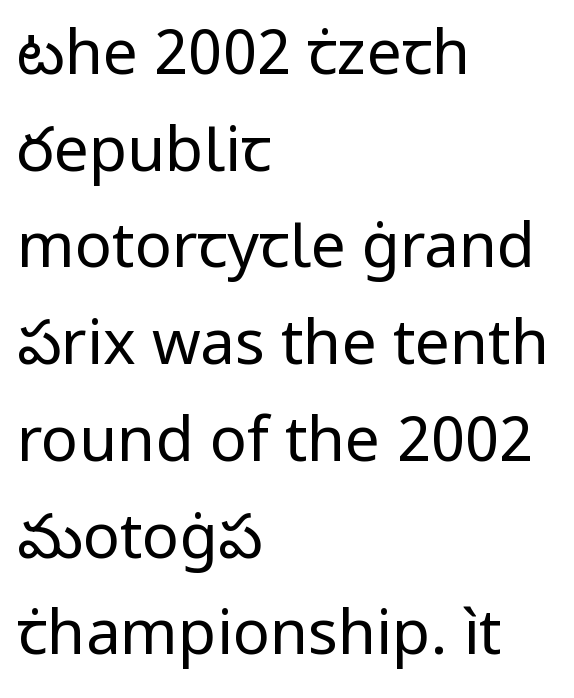
Serifs: no, the terminals of the letterforms are clean. Just letters on the line, the space beneath them empty. How would I describe the line gaps? Plain and ordinary. The weight would be labelled regular, book, light, or lighter still. You could not count columns in this text — the font is proportionally spaced. Each word holds together tightly as a unit, with standard inter-letter gaps.
